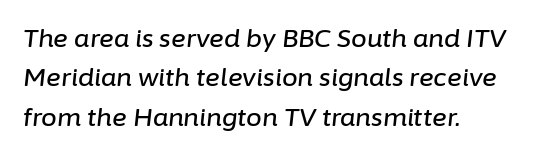
Q: Is the text italic (slanted)? A: Yes, it leans right by about 6 degrees.
Q: Is the text underlined? A: No.
Q: How is the paragraph aligned? A: Left-aligned.
Q: Is the spacing between letters normal or unusually wide? A: Normal.
Q: Is the spacing between lines tight, normal or loose? A: Normal.
